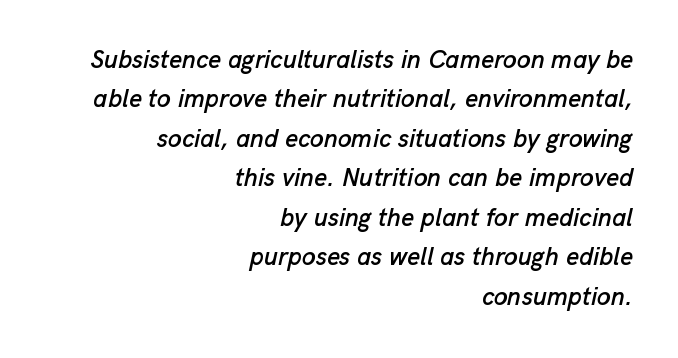
{"italic": "yes", "lean": "right", "slant_degrees": 13, "underline": "no", "align": "right", "line_spacing": "normal", "line_spacing_ratio": 1.58, "letter_spacing": "normal", "letter_spacing_em": 0.0, "glyph_px": 25}
